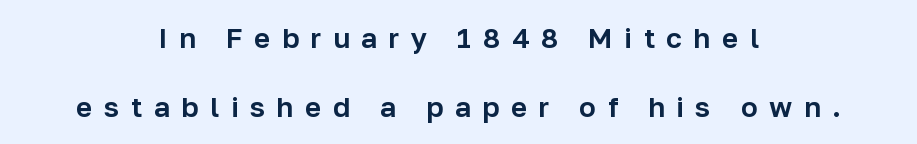
The glyphs are unaccompanied by any horizontal stroke below them. Notice how the passage keeps no hard edge, just a central spine. What's the leading like? Stretched, with rows far apart. The face used here is proportionally spaced, like ordinary book or web type. Observe the wide spacing: letters keep a clear distance from each other.
